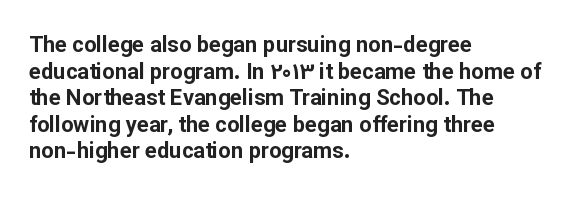
The image shows 22 px bold type, upright; set left-aligned, line spacing 1.21x, normal letter spacing, not underlined.
